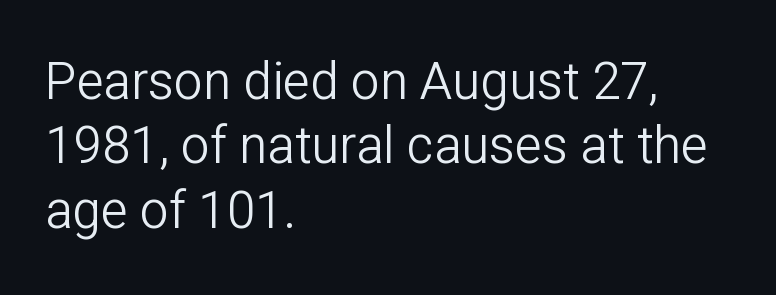
Q: Is the text bold? A: No.
Q: Is the text italic (slanted)? A: No, it is upright.
Q: Is the typeface a serif or a sans-serif typeface? A: Sans-serif.
Q: Is the text underlined? A: No.
Q: How is the paragraph aligned? A: Left-aligned.
Q: Is the spacing between letters normal or unusually wide? A: Normal.
Q: Is the spacing between lines tight, normal or loose? A: Normal.
Q: Width (condensed, normal, or wide)? A: Normal.
Q: Stroke contrast? A: Low.
Q: x-height? A: Medium.
Q: Monospaced? A: No.
